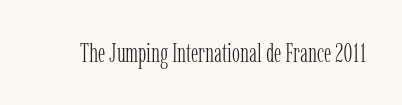
{"italic": "no", "bold": "no", "underline": "no", "letter_spacing": "normal", "letter_spacing_em": 0.0, "glyph_px": 27}
